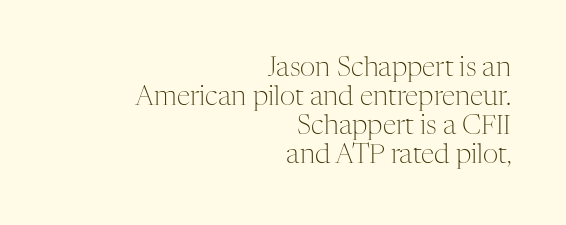
{"italic": "no", "bold": "no", "underline": "no", "align": "right", "line_spacing": "tight", "line_spacing_ratio": 1.07, "letter_spacing": "normal", "letter_spacing_em": 0.0, "glyph_px": 27}
